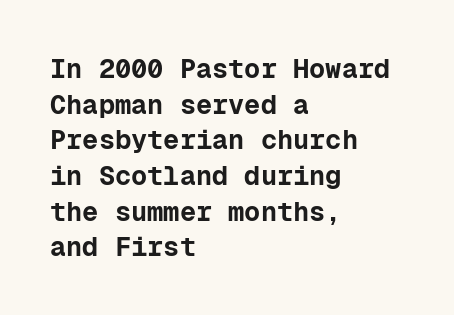
{"italic": "no", "bold": "yes", "underline": "no", "align": "left", "line_spacing": "normal", "line_spacing_ratio": 1.32, "letter_spacing": "normal", "letter_spacing_em": 0.0, "glyph_px": 27}
